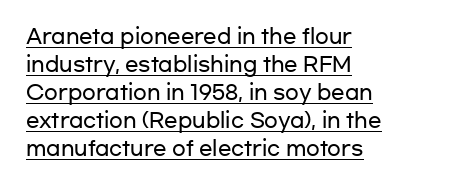
The image shows 20 px text type, upright; set left-aligned, normal line spacing (1.4x), normal letter spacing, underlined.
